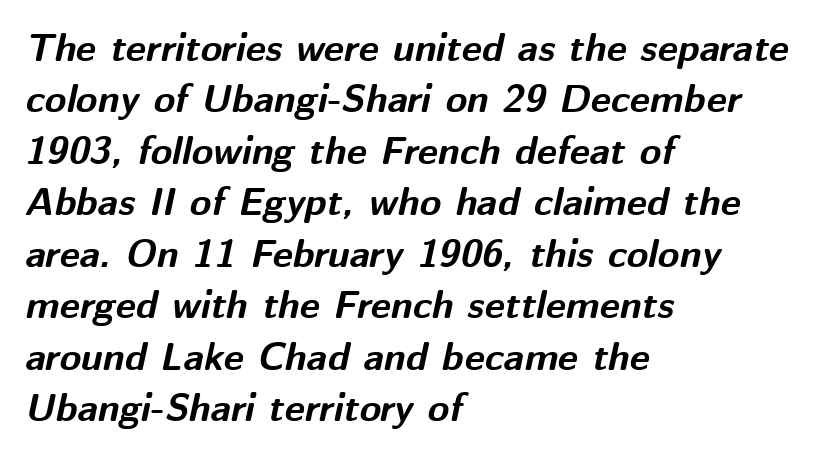
{"italic": "yes", "lean": "right", "slant_degrees": 12, "bold": "yes", "weight": "bold", "width": "normal", "stroke_contrast": "medium", "x_height": "medium", "monospaced": "no", "underline": "no", "align": "left", "line_spacing": "normal", "line_spacing_ratio": 1.32, "letter_spacing": "normal", "letter_spacing_em": 0.0, "glyph_px": 39}
